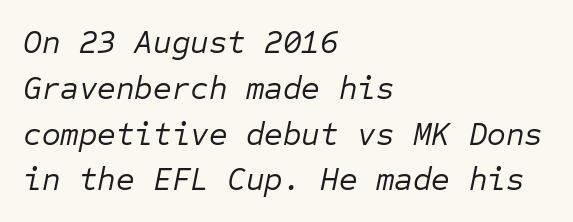
Q: Is the text bold? A: No.
Q: Is the text italic (slanted)? A: Yes, it leans right by about 12 degrees.
Q: Is the text underlined? A: No.
Q: How is the paragraph aligned? A: Left-aligned.
Q: Is the spacing between letters normal or unusually wide? A: Normal.
Q: Is the spacing between lines tight, normal or loose? A: Normal.
Q: Width (condensed, normal, or wide)? A: Normal.
Q: Stroke contrast? A: Low.
Q: x-height? A: Medium.
Q: Monospaced? A: Yes.
